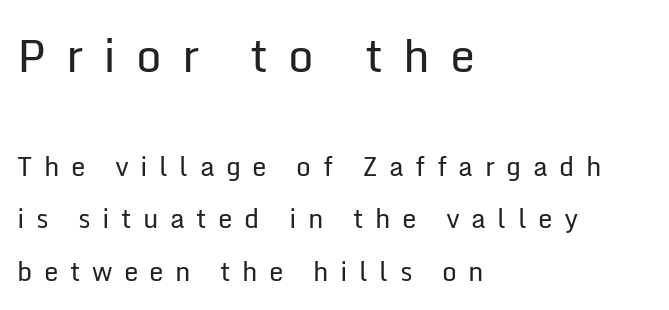
The image shows 45 px regular-weight sans-serif type, upright; set left-aligned, loose line spacing (2.02x), unusually wide letter spacing (+0.44 em), not underlined; the first (top) block is 1.73x larger; low stroke contrast and a medium x-height.
